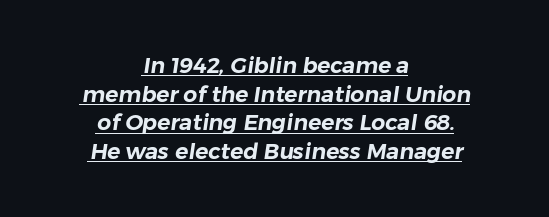
{"underline": "yes", "align": "center", "line_spacing": "normal", "line_spacing_ratio": 1.3, "letter_spacing": "normal", "letter_spacing_em": 0.0, "glyph_px": 22}
